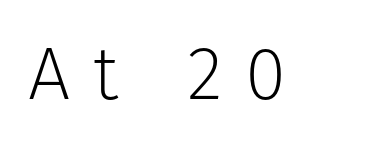
The image shows 75 px light sans-serif type, upright; set unusually wide letter spacing (+0.31 em), not underlined; low stroke contrast and a medium x-height.
